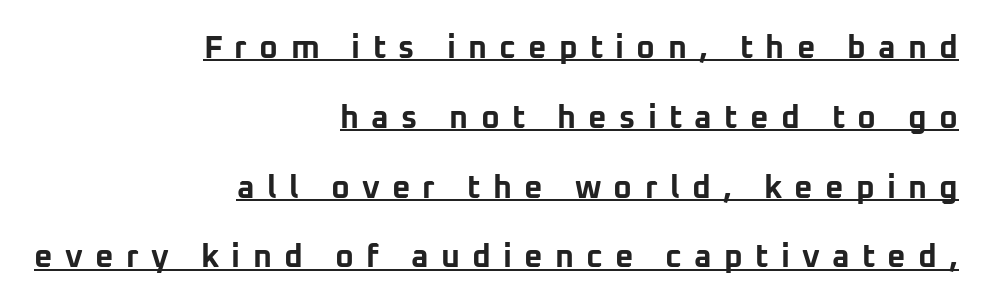
A roman cut, with each character standing at attention. The horizontal fit of the characters is loose and conspicuously gappy. This is underlined copy, the kind a proofreader might mark for attention. In terms of letterform style, serifs are entirely absent. Quick note: interline space is abundant. Character widths vary here, with narrow letters taking less room than wide ones.
